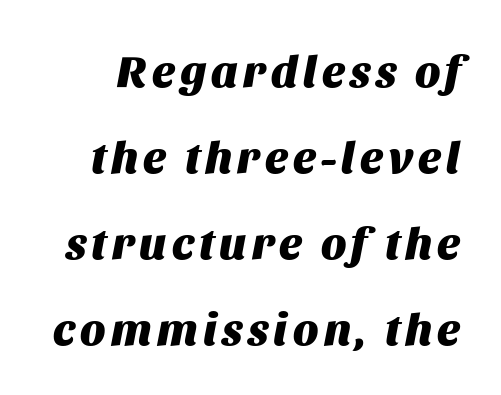
Is the type bold? Yes — the strokes are clearly thick and heavy. The face used here is proportionally spaced, like ordinary book or web type. Posture: slanted. Plain, unruled lines of type. Horizontal bands of white between lines are thick stripes.
